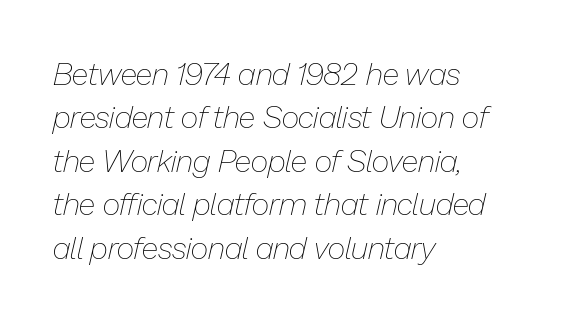
Every row of glyphs begins at an identical x-position on the left. The typeface has the unassuming heft of standard copy or less. The passage shown stacks its lines at a standard gap. Honestly, the letter spacing is just normal — you wouldn't notice it. Observe the lean: these are italic letterforms.
